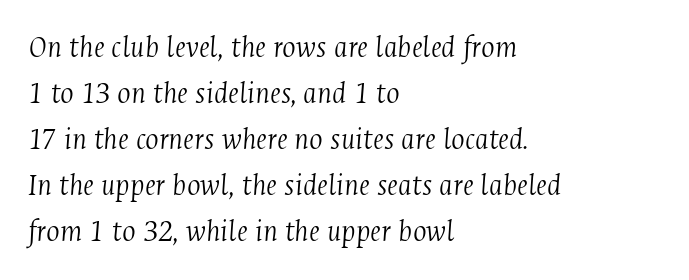
The string is rendered with underlining switched off. Look at the tracking — it's just the regular setting, nothing added. Each letter keeps its own natural width here, so spacing adapts to shape. An italicized treatment has been applied to the whole sample. Bold? No — there's no thickening of the strokes. The paragraph has a hard left edge and a soft right edge.
